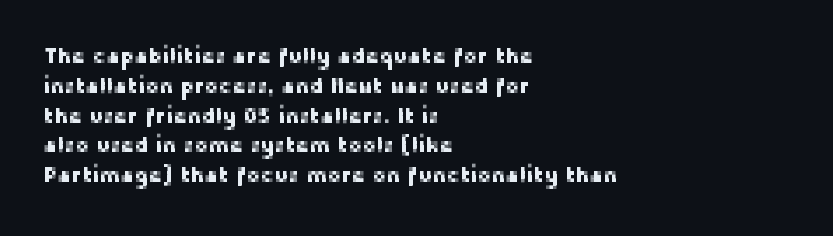
The image shows 21 px text type, upright; set left-aligned, normal line spacing (1.42x), normal letter spacing, not underlined.
